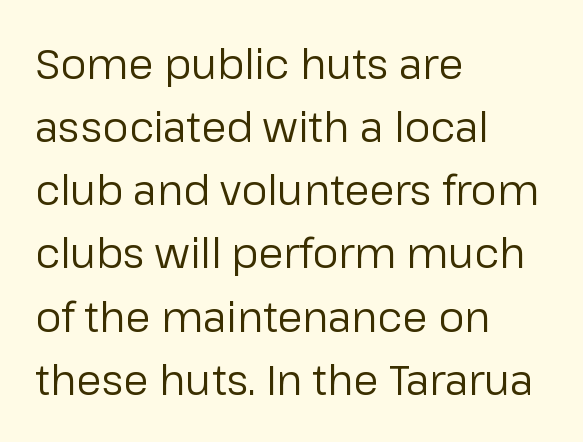
The line-height multiplier appears to be the usual default. Glance below the letters and you will spot only blank space. Alignment: flush left. No chunkiness to these letters — they're not bold. Nobody touched the tracking dial on this one. Serifs: no, the terminals of the letterforms are clean.
